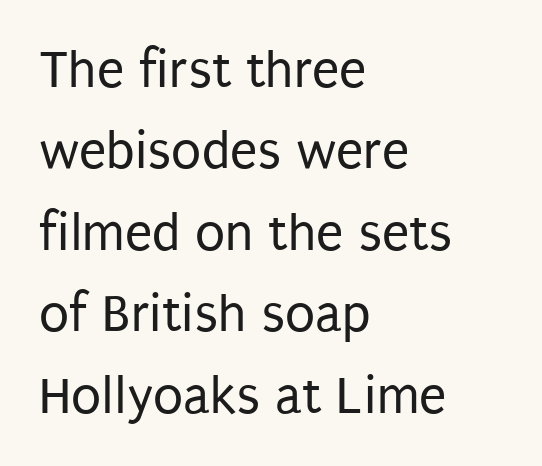
{"serif": "no", "italic": "no", "bold": "no", "weight": "regular", "width": "condensed", "stroke_contrast": "low", "x_height": "large", "monospaced": "no", "underline": "no", "align": "left", "line_spacing": "normal", "line_spacing_ratio": 1.48, "letter_spacing": "normal", "letter_spacing_em": 0.0, "glyph_px": 55}
